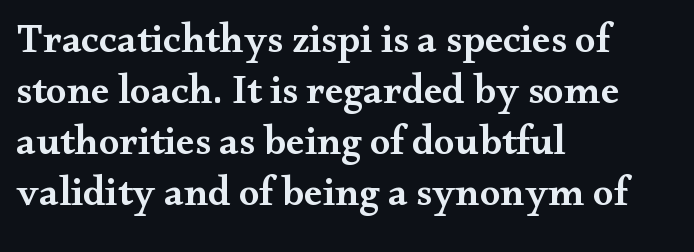
The image shows 41 px semibold, wide serif type, upright; set left-aligned, line spacing 1.24x, normal letter spacing, not underlined; medium stroke contrast and a small x-height.
